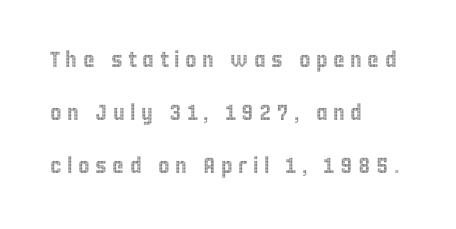
Q: Is the text italic (slanted)? A: No, it is upright.
Q: Is the text underlined? A: No.
Q: How is the paragraph aligned? A: Left-aligned.
Q: Is the spacing between letters normal or unusually wide? A: Unusually wide.
Q: Is the spacing between lines tight, normal or loose? A: Loose.
